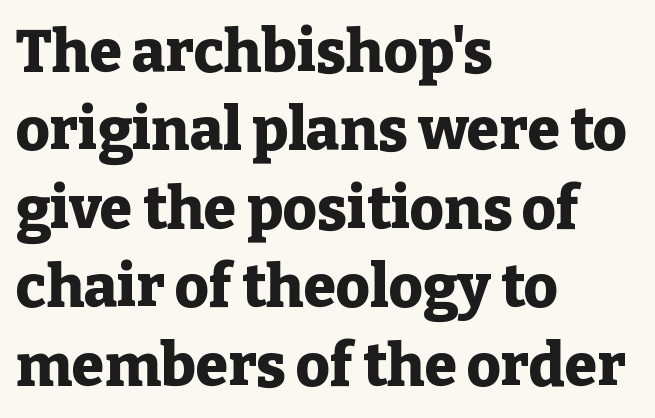
Q: Is the text bold? A: Yes.
Q: Is the text italic (slanted)? A: No, it is upright.
Q: Is the typeface a serif or a sans-serif typeface? A: Serif.
Q: Is the text underlined? A: No.
Q: How is the paragraph aligned? A: Left-aligned.
Q: Is the spacing between letters normal or unusually wide? A: Normal.
Q: Is the spacing between lines tight, normal or loose? A: Normal.
Q: Width (condensed, normal, or wide)? A: Normal.
Q: Stroke contrast? A: Low.
Q: x-height? A: Medium.
Q: Monospaced? A: No.
